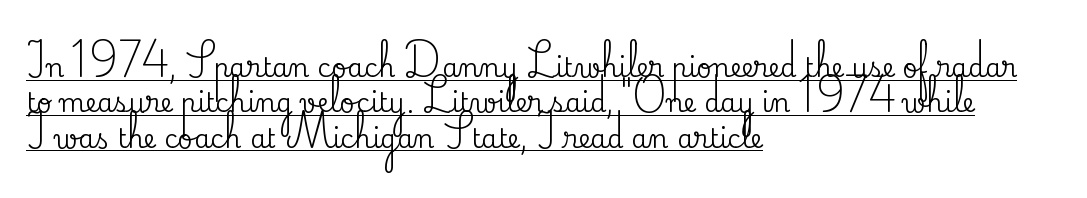
Somebody hit Ctrl+U on this one — the words are underlined. Line spacing here is normal. Tracking here is standard; glyphs follow each other at the usual distance. The axis of the letterforms is exactly vertical.
